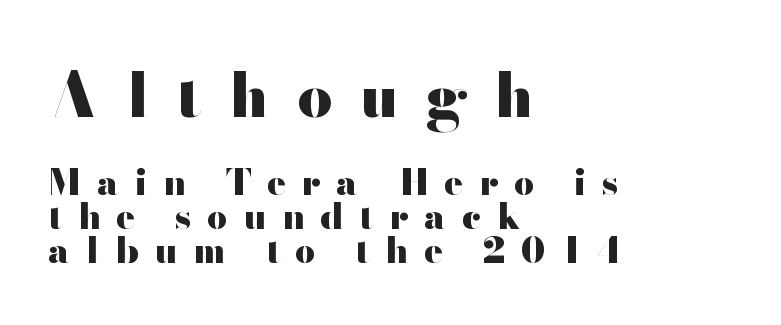
The image shows 61 px heavy, wide sans-serif type, upright; set left-aligned, tight line spacing (0.96x), unusually wide letter spacing (+0.45 em), not underlined; the first (top) block is 1.74x larger; high stroke contrast and a small x-height.
